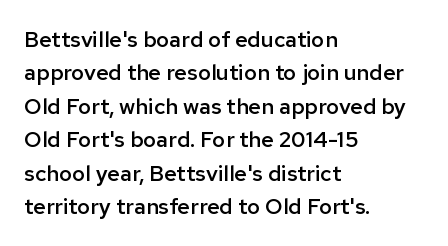
{"italic": "no", "bold": "semi", "underline": "no", "align": "left", "line_spacing": "normal", "line_spacing_ratio": 1.52, "letter_spacing": "normal", "letter_spacing_em": 0.0, "glyph_px": 22}
